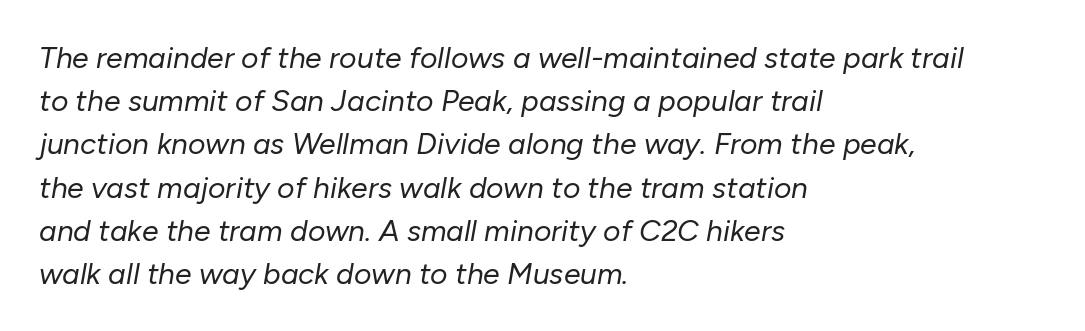
Q: Is the text bold? A: No.
Q: Is the text italic (slanted)? A: Yes, it leans right by about 10 degrees.
Q: Is the text underlined? A: No.
Q: How is the paragraph aligned? A: Left-aligned.
Q: Is the spacing between letters normal or unusually wide? A: Normal.
Q: Is the spacing between lines tight, normal or loose? A: Normal.
Q: Width (condensed, normal, or wide)? A: Normal.
Q: Stroke contrast? A: Low.
Q: x-height? A: Medium.
Q: Monospaced? A: No.
